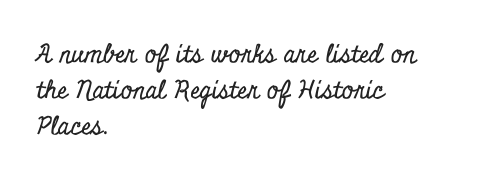
Vertically, the passage feels balanced, rows spaced as you'd expect. A typesetter would call this zero additional tracking. Each line starts at the same left margin while the right side varies. Descenders are the only things crossing below the line.
